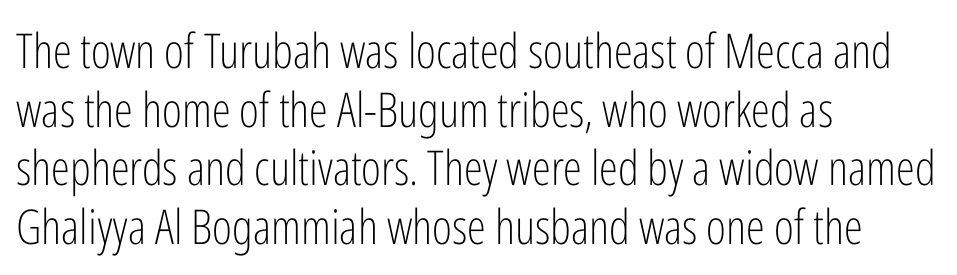
{"serif": "no", "italic": "no", "bold": "no", "weight": "light", "width": "condensed", "stroke_contrast": "low", "x_height": "medium", "monospaced": "no", "underline": "no", "align": "left", "line_spacing_ratio": 1.22, "letter_spacing": "normal", "letter_spacing_em": 0.0, "glyph_px": 48}
